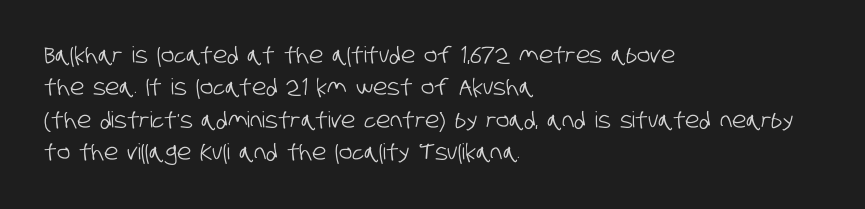
The image shows 22 px text type; set left-aligned, normal line spacing (1.47x), normal letter spacing, not underlined.
